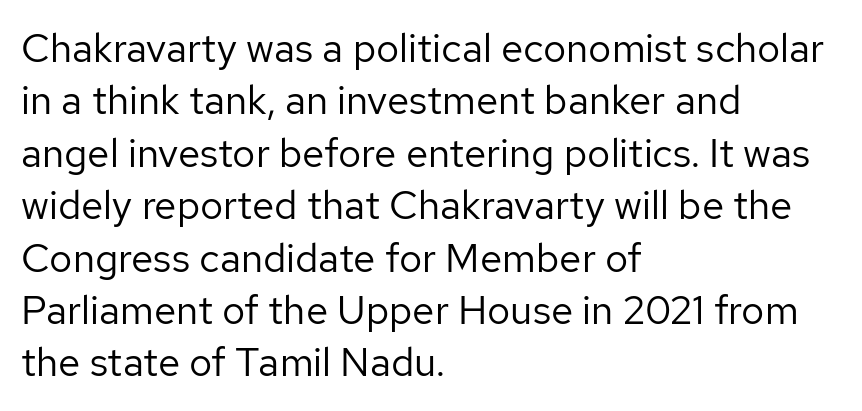
Q: Is the text bold? A: No.
Q: Is the text italic (slanted)? A: No, it is upright.
Q: Is the typeface a serif or a sans-serif typeface? A: Sans-serif.
Q: Is the text underlined? A: No.
Q: How is the paragraph aligned? A: Left-aligned.
Q: Is the spacing between letters normal or unusually wide? A: Normal.
Q: Is the spacing between lines tight, normal or loose? A: Normal.
Q: Width (condensed, normal, or wide)? A: Normal.
Q: Stroke contrast? A: Low.
Q: x-height? A: Medium.
Q: Monospaced? A: No.
